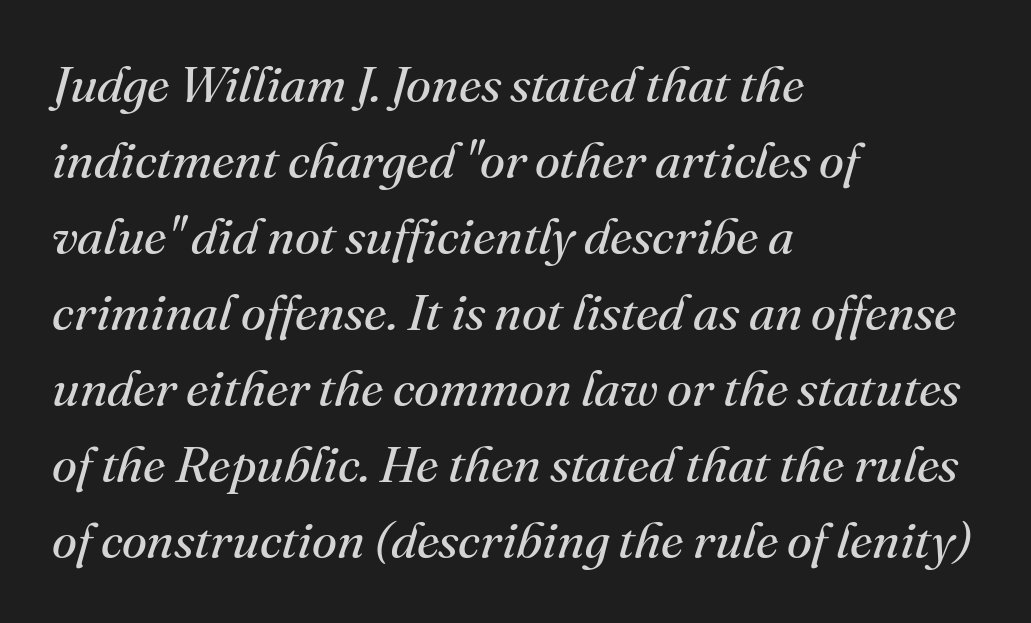
{"serif": "yes", "italic": "yes", "lean": "right", "slant_degrees": 16, "bold": "no", "weight": "regular", "width": "normal", "stroke_contrast": "medium", "x_height": "small", "monospaced": "no", "underline": "no", "align": "left", "line_spacing": "normal", "line_spacing_ratio": 1.49, "letter_spacing": "normal", "letter_spacing_em": 0.0, "glyph_px": 51}
